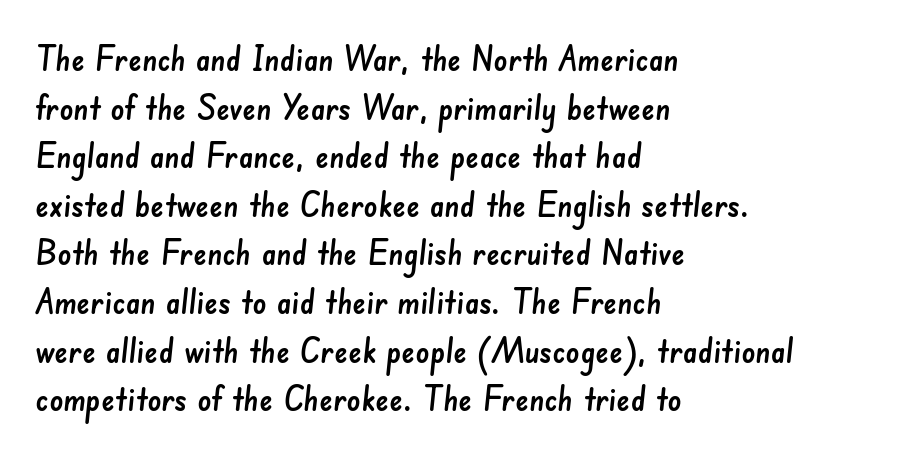
Q: Is the typeface a serif or a sans-serif typeface? A: Sans-serif.
Q: Is the text underlined? A: No.
Q: How is the paragraph aligned? A: Left-aligned.
Q: Is the spacing between letters normal or unusually wide? A: Normal.
Q: Is the spacing between lines tight, normal or loose? A: Normal.
Q: Width (condensed, normal, or wide)? A: Normal.
Q: Stroke contrast? A: Low.
Q: x-height? A: Small.
Q: Monospaced? A: No.
